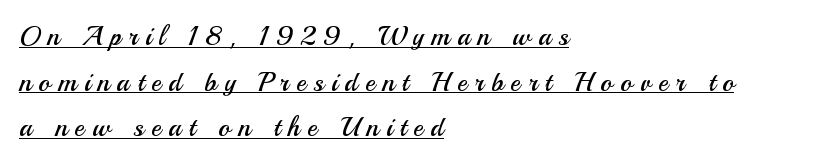
Q: Is the text bold? A: No.
Q: Is the text italic (slanted)? A: Yes.
Q: Is the text underlined? A: Yes.
Q: How is the paragraph aligned? A: Left-aligned.
Q: Is the spacing between letters normal or unusually wide? A: Unusually wide.
Q: Is the spacing between lines tight, normal or loose? A: Normal.
